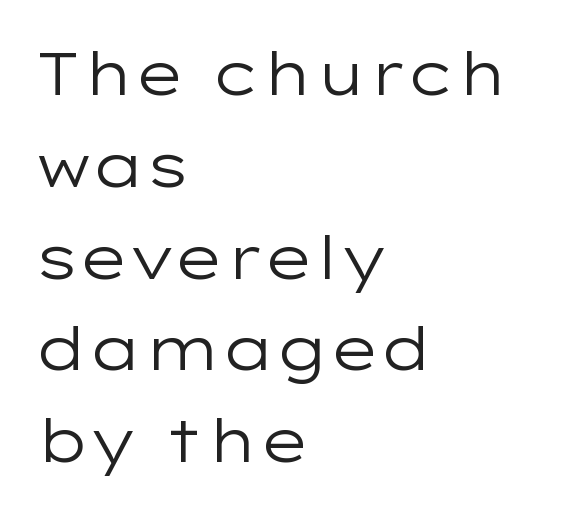
{"serif": "no", "italic": "no", "bold": "no", "weight": "regular", "width": "wide", "stroke_contrast": "low", "x_height": "medium", "monospaced": "no", "underline": "no", "align": "left", "line_spacing": "normal", "line_spacing_ratio": 1.53, "letter_spacing": "normal", "letter_spacing_em": 0.0, "glyph_px": 60}
